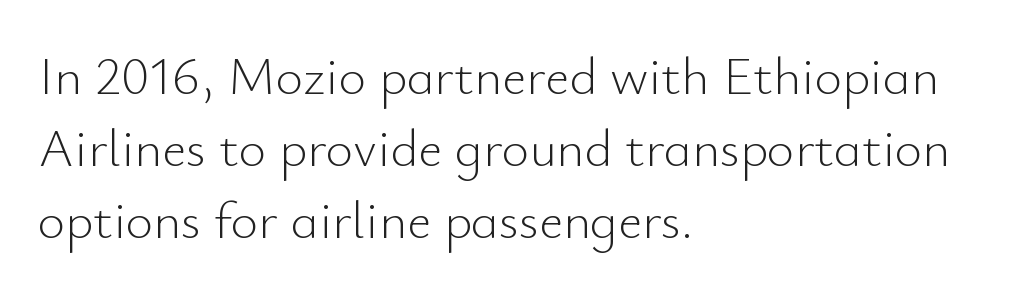
{"serif": "no", "italic": "no", "bold": "no", "weight": "light", "width": "normal", "stroke_contrast": "low", "x_height": "small", "monospaced": "no", "underline": "no", "align": "left", "line_spacing": "normal", "line_spacing_ratio": 1.36, "letter_spacing": "normal", "letter_spacing_em": 0.0, "glyph_px": 53}
